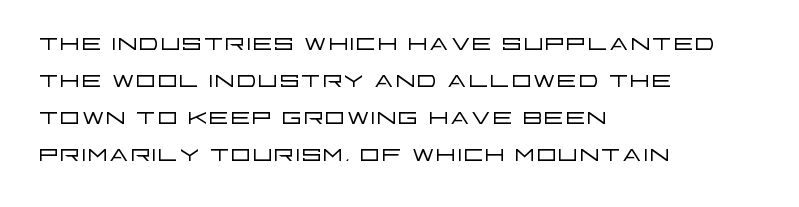
The image shows 32 px light, wide sans-serif type, upright; set left-aligned, line spacing 1.16x, normal letter spacing, not underlined; low stroke contrast and a large x-height.
